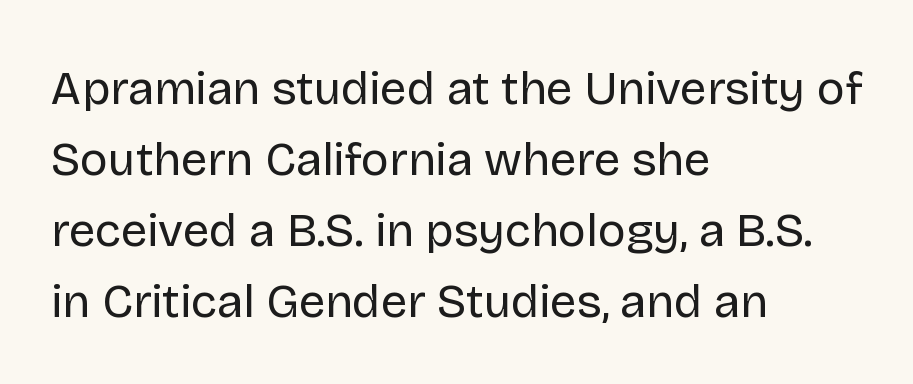
Do the letters lean? They stand straight. Each row of text sits above clean, open space. Casual observation: everything's shoved over to the left. These lines are rendered in a variable-pitch font. The passage shown is not bold in any degree.
